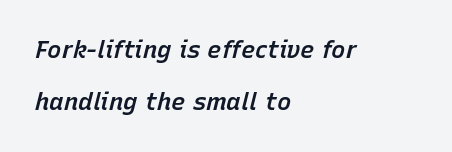
Q: Is the text bold? A: Semi-bold.
Q: Is the text italic (slanted)? A: Yes, it leans right by about 15 degrees.
Q: Is the text underlined? A: No.
Q: How is the paragraph aligned? A: Left-aligned.
Q: Is the spacing between letters normal or unusually wide? A: Normal.
Q: Is the spacing between lines tight, normal or loose? A: Loose.
